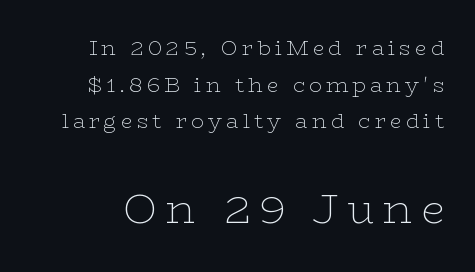
The image shows 42 px thin, wide serif type, upright; set line spacing 1.75x, unusually wide letter spacing (+0.2 em), not underlined; the second (bottom) block is 2.0x larger; low stroke contrast and a medium x-height.
